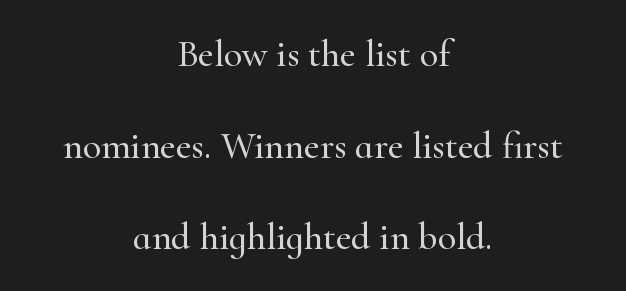
{"serif": "yes", "italic": "no", "width": "normal", "stroke_contrast": "high", "x_height": "small", "monospaced": "no", "underline": "no", "align": "center", "line_spacing": "loose", "line_spacing_ratio": 2.41, "letter_spacing": "normal", "letter_spacing_em": 0.0, "glyph_px": 38}
